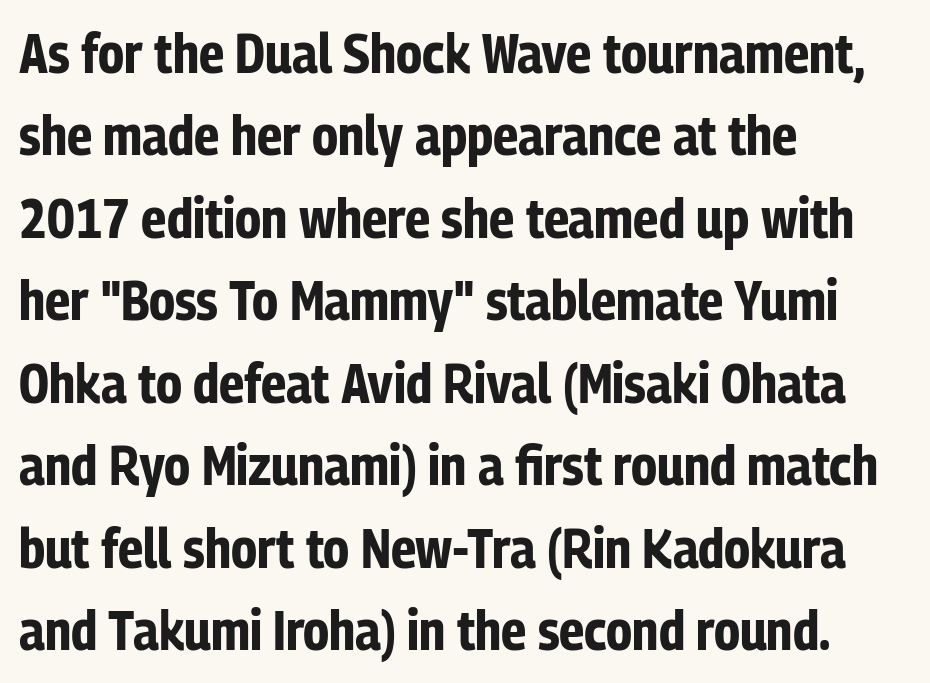
{"serif": "no", "italic": "no", "bold": "yes", "weight": "bold", "width": "condensed", "stroke_contrast": "low", "x_height": "medium", "monospaced": "no", "underline": "no", "align": "left", "line_spacing": "normal", "line_spacing_ratio": 1.5, "letter_spacing": "normal", "letter_spacing_em": 0.0, "glyph_px": 55}
